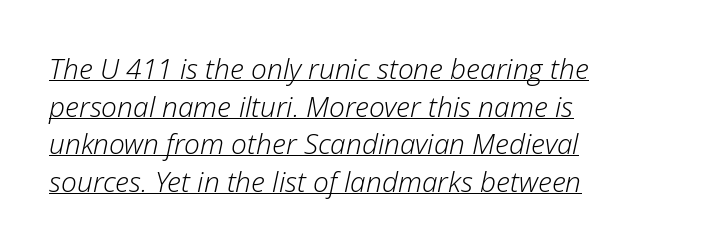
Q: Is the text bold? A: No.
Q: Is the text italic (slanted)? A: Yes, it leans right by about 12 degrees.
Q: Is the text underlined? A: Yes.
Q: How is the paragraph aligned? A: Left-aligned.
Q: Is the spacing between letters normal or unusually wide? A: Normal.
Q: Is the spacing between lines tight, normal or loose? A: Normal.
Q: Width (condensed, normal, or wide)? A: Normal.
Q: Stroke contrast? A: Low.
Q: x-height? A: Medium.
Q: Monospaced? A: No.
